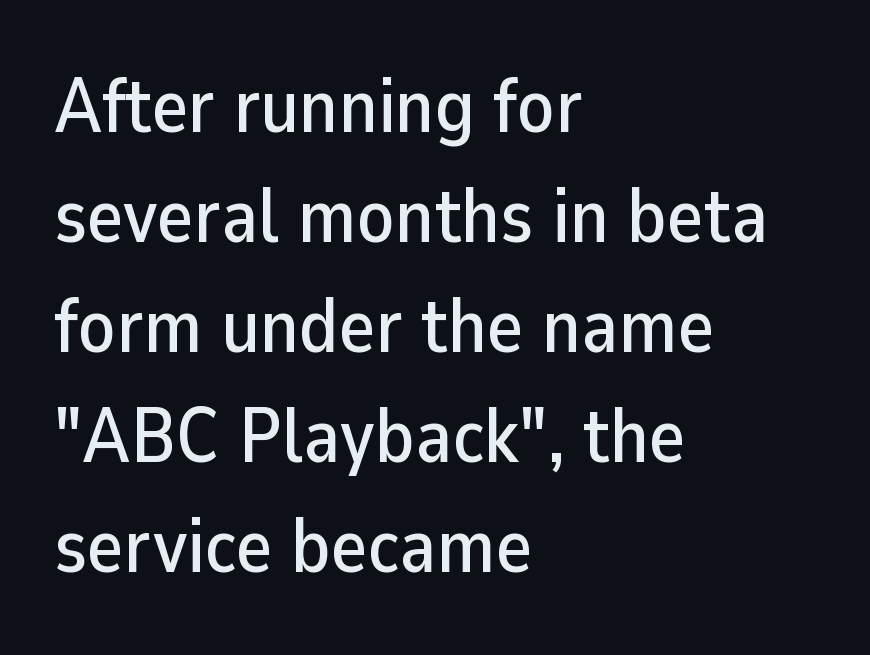
{"serif": "no", "italic": "no", "width": "normal", "stroke_contrast": "low", "x_height": "medium", "monospaced": "no", "underline": "no", "align": "left", "line_spacing": "normal", "line_spacing_ratio": 1.43, "letter_spacing": "normal", "letter_spacing_em": 0.0, "glyph_px": 77}
